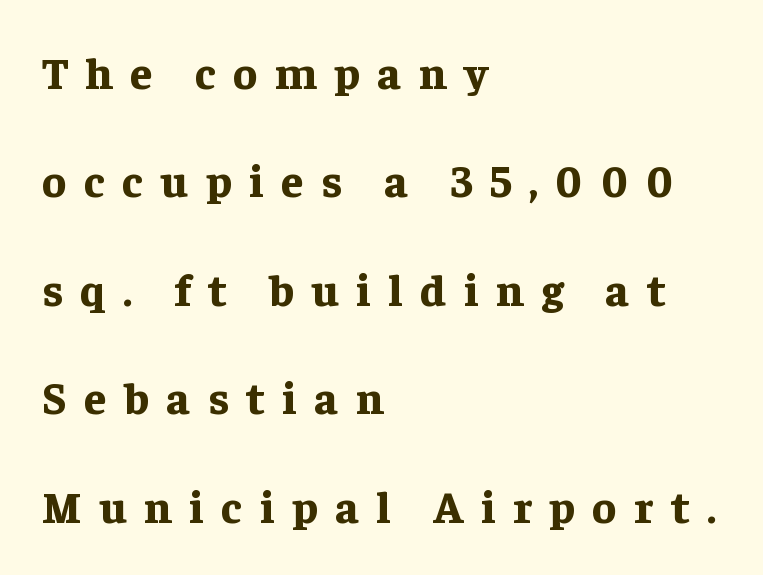
The image shows 45 px bold serif type, upright; set left-aligned, loose line spacing (2.41x), unusually wide letter spacing (+0.39 em), not underlined; low stroke contrast and a medium x-height.
